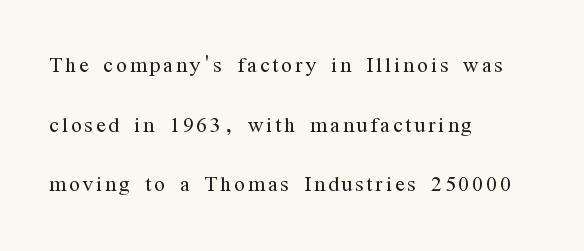
Old-style or modern, the face here clearly has serifs. No chunkiness to these letters — they're not bold. Regarding leading, the lines here are spaced well apart. The passage is arranged the way most books set body copy — flush left.
